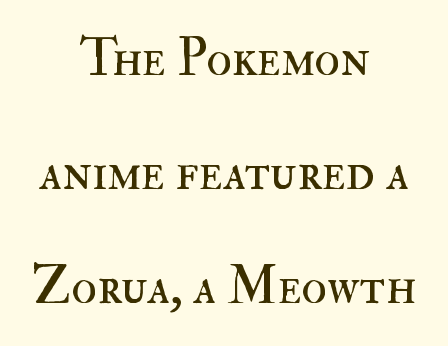
The type is set solid horizontally, with unmodified tracking. The letters advance in unequal steps, a hallmark of proportional type. The type sits square on the baseline with zero lean. Honestly, the rows look like they've been pulled way apart. Check the space under the baseline: it is left empty. Is the block centered? Yes — each line is placed symmetrically about the middle.
